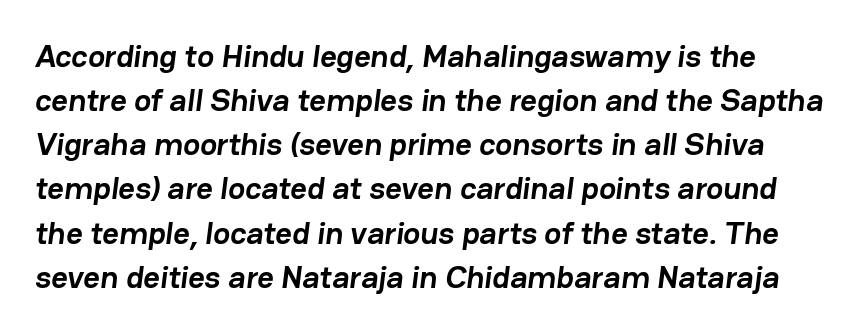
{"serif": "no", "bold": "yes", "weight": "semibold", "width": "normal", "stroke_contrast": "low", "x_height": "medium", "monospaced": "no", "underline": "no", "line_spacing": "normal", "line_spacing_ratio": 1.38, "letter_spacing": "normal", "letter_spacing_em": 0.0, "glyph_px": 32}
